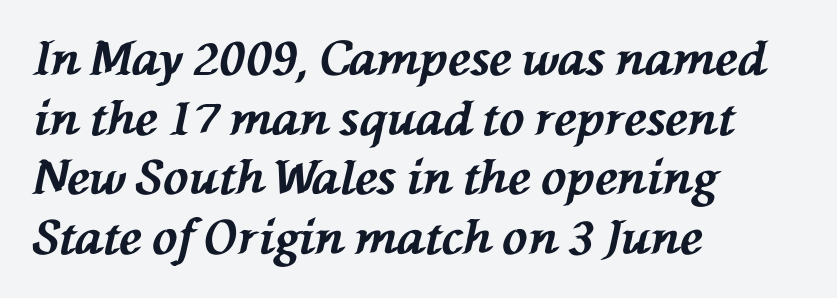
Characters are canted at an angle relative to the baseline's perpendicular. Horizontal bands of white between lines are of average thickness. A clean baseline with only descenders dipping below it. The passage is arranged the way most books set body copy — flush left. Weight check: bold — yes, fully.
